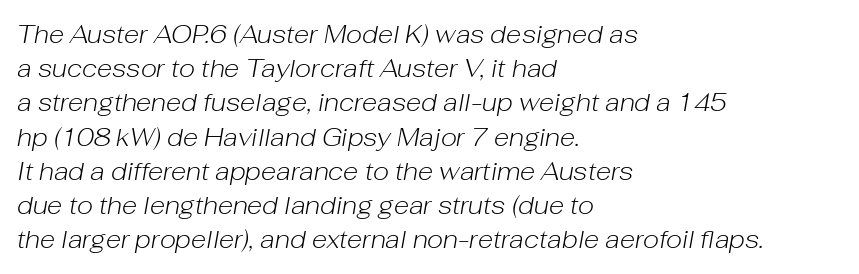
Q: Is the text bold? A: No.
Q: Is the text italic (slanted)? A: Yes, it leans right by about 10 degrees.
Q: Is the text underlined? A: No.
Q: How is the paragraph aligned? A: Left-aligned.
Q: Is the spacing between letters normal or unusually wide? A: Normal.
Q: Is the spacing between lines tight, normal or loose? A: Normal.
